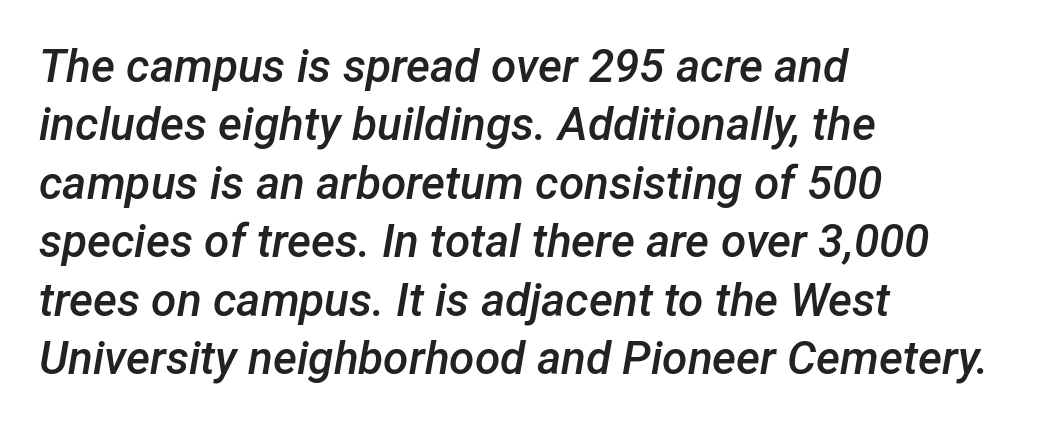
The characters look somewhat weighty, a semibold short of true bold. Nobody drew a line under any word here. Regular leading. The rendering uses natural spacing where letterforms have individual widths. Left-aligned paragraph, ragged on the right. You can tell it's italic because the verticals aren't actually vertical.
